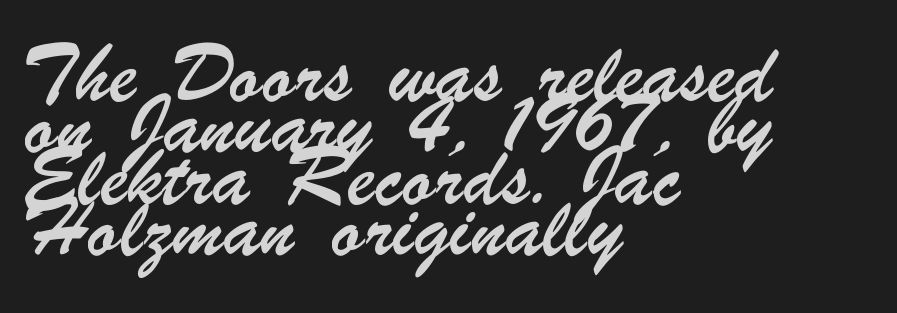
Looks like regular typesetting: each glyph gets only the width it needs. Successive baselines arrive at the customary interval. Beneath every word, the page is bare. The glyphs in this specimen are sans serif.
